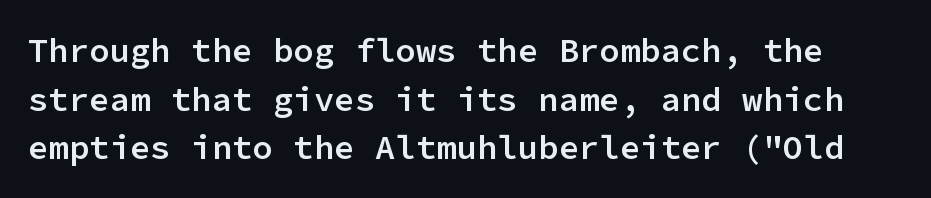
The image shows 34 px semibold sans-serif type, upright, monospaced; set normal line spacing (1.43x), normal letter spacing, not underlined; low stroke contrast and a medium x-height.
